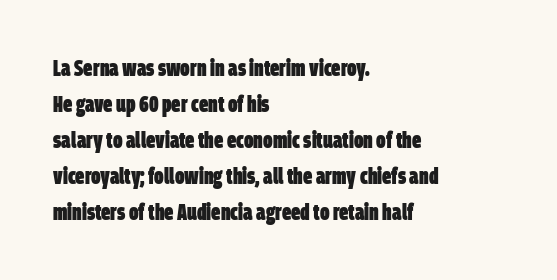
{"bold": "yes", "underline": "no", "align": "left", "line_spacing": "normal", "line_spacing_ratio": 1.57, "letter_spacing": "normal", "letter_spacing_em": 0.0, "glyph_px": 23}
